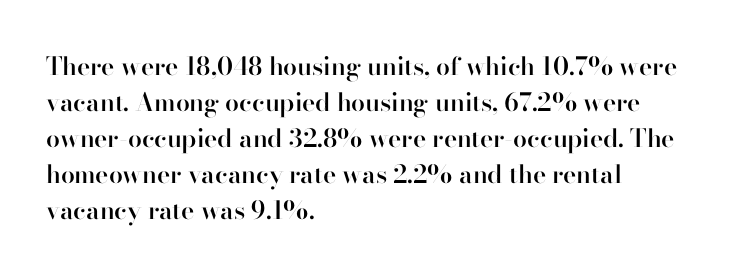
No italicization has been applied; the sample stays upright. How heavy is the stroke? Medium-heavy — a semibold, shy of bold. Default kerning and tracking; the words read as compact shapes. In CSS terms this would be text-align: left. Line spacing here is normal. The specimen omits any rule beneath the text block's lines.
